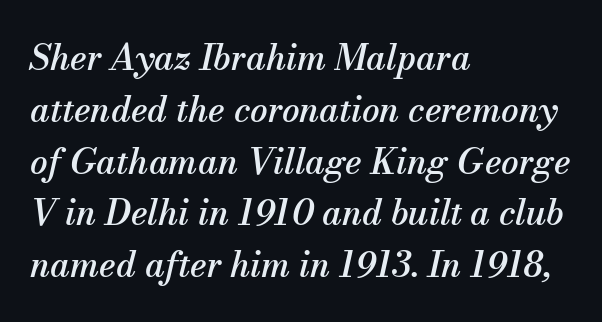
{"serif": "yes", "italic": "yes", "lean": "right", "slant_degrees": 13, "width": "normal", "stroke_contrast": "medium", "x_height": "small", "monospaced": "no", "underline": "no", "align": "left", "line_spacing": "normal", "line_spacing_ratio": 1.48, "letter_spacing": "normal", "letter_spacing_em": 0.0, "glyph_px": 35}
